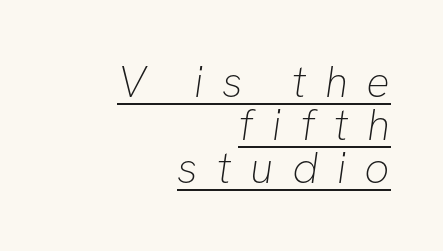
Q: Is the text bold? A: No.
Q: Is the typeface a serif or a sans-serif typeface? A: Sans-serif.
Q: Is the text underlined? A: Yes.
Q: How is the paragraph aligned? A: Right-aligned.
Q: Is the spacing between letters normal or unusually wide? A: Unusually wide.
Q: Is the spacing between lines tight, normal or loose? A: Tight.
Q: Width (condensed, normal, or wide)? A: Normal.
Q: Stroke contrast? A: Low.
Q: x-height? A: Medium.
Q: Monospaced? A: No.
